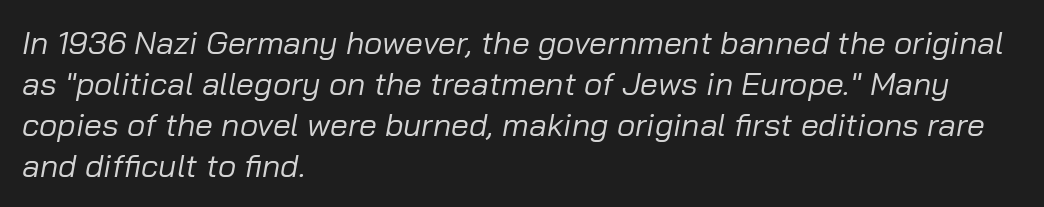
These lines are set flush left with a ragged right edge. When letters slant like this, we call the style italic. You could not count columns in this text — the font is proportionally spaced. Horizontal bands of white between lines are of average thickness. Is the type heavy? It reads as light-to-regular instead. Look at the tracking — it's just the regular setting, nothing added.
